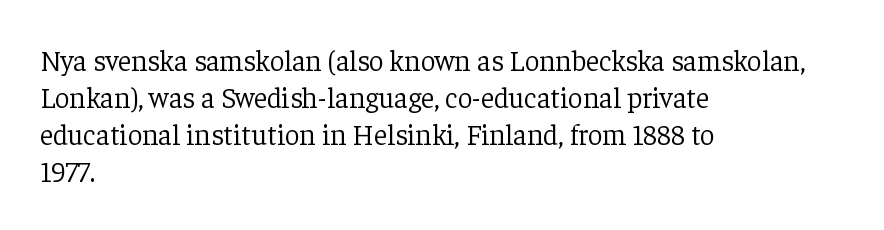
{"serif": "yes", "italic": "no", "bold": "no", "weight": "light", "width": "normal", "stroke_contrast": "low", "x_height": "medium", "monospaced": "no", "underline": "no", "align": "left", "line_spacing": "normal", "line_spacing_ratio": 1.28, "letter_spacing": "normal", "letter_spacing_em": 0.0, "glyph_px": 29}
